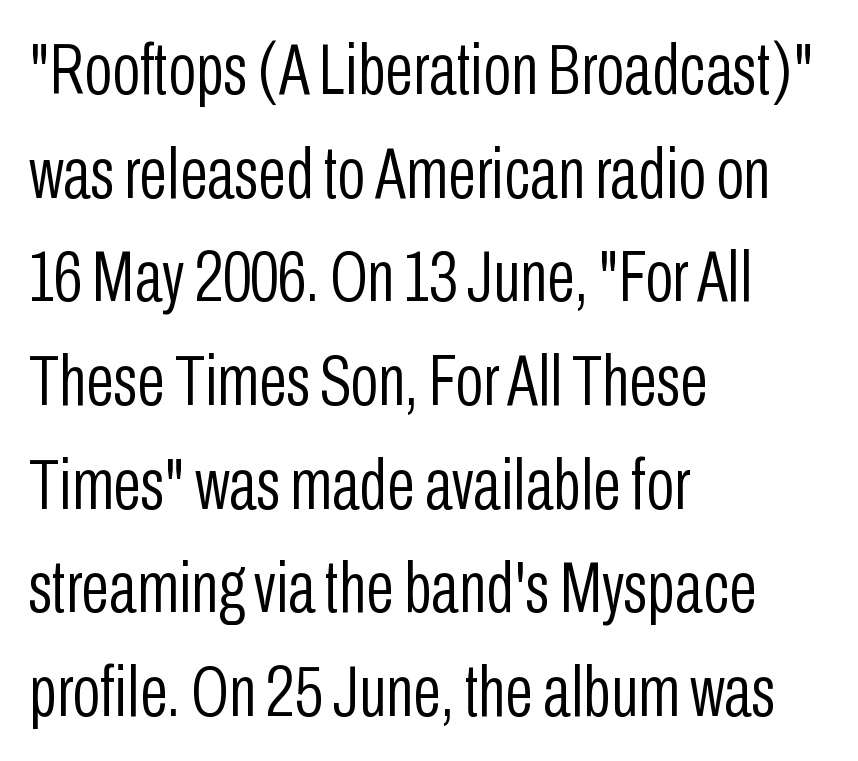
Q: Is the text bold? A: No.
Q: Is the text italic (slanted)? A: No, it is upright.
Q: Is the typeface a serif or a sans-serif typeface? A: Sans-serif.
Q: Is the text underlined? A: No.
Q: How is the paragraph aligned? A: Left-aligned.
Q: Is the spacing between letters normal or unusually wide? A: Normal.
Q: Is the spacing between lines tight, normal or loose? A: Normal.
Q: Width (condensed, normal, or wide)? A: Condensed.
Q: Stroke contrast? A: Low.
Q: x-height? A: Medium.
Q: Monospaced? A: No.
